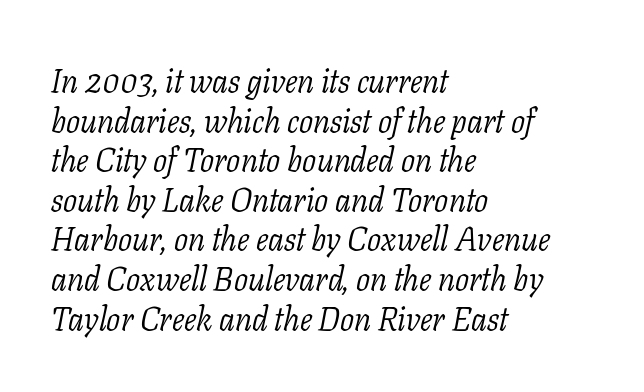
{"serif": "yes", "italic": "yes", "lean": "right", "slant_degrees": 11, "bold": "no", "weight": "light", "width": "normal", "stroke_contrast": "low", "x_height": "medium", "monospaced": "no", "underline": "no", "align": "left", "line_spacing_ratio": 1.2, "letter_spacing": "normal", "letter_spacing_em": 0.0, "glyph_px": 33}
